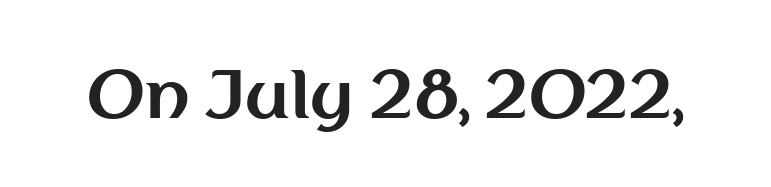
Quick note: not italic, upright. These lines are rendered in a variable-pitch font. Heavy-handed strokes throughout: this text is bold. Check under the words: just untouched page.
